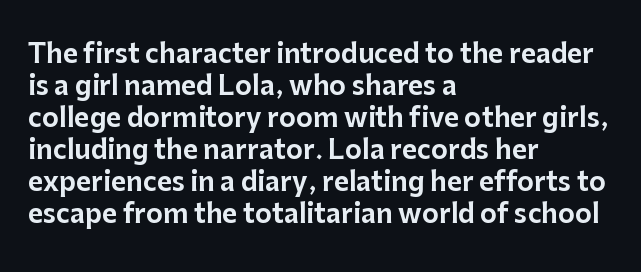
Standard letterfit; no display-style spreading of the glyphs. The string is rendered with underlining switched off. Compared with a centered layout, this one pins lines to the left instead. Vertical strokes here are truly vertical.
